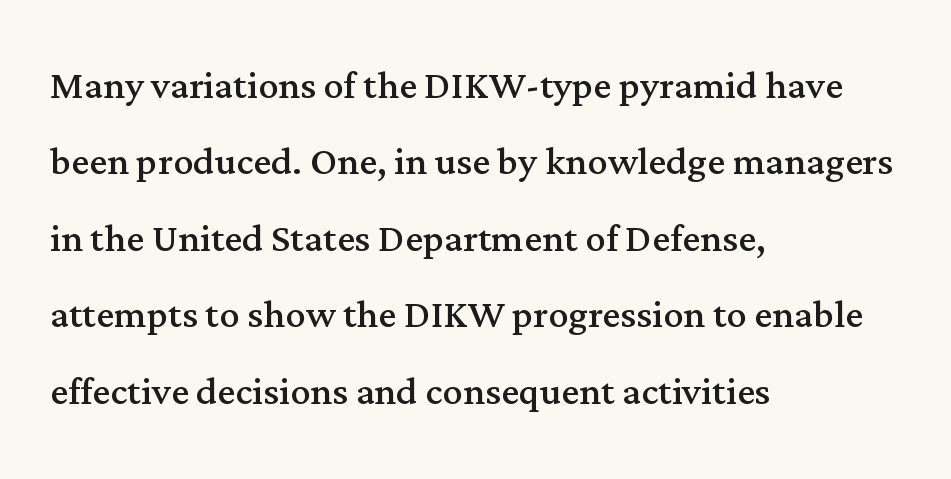
The image shows 50 px regular-weight serif type, upright; set left-aligned, normal line spacing (1.53x), normal letter spacing, not underlined; medium stroke contrast and a medium x-height.
